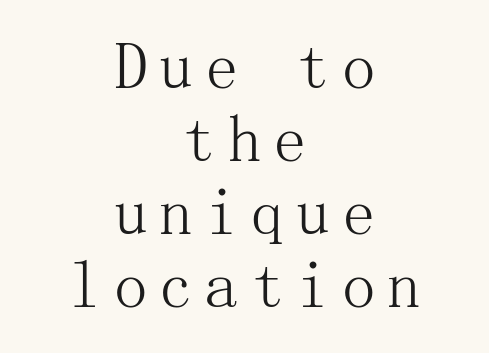
{"serif": "yes", "italic": "no", "bold": "no", "weight": "light", "width": "normal", "stroke_contrast": "medium", "x_height": "medium", "underline": "no", "align": "center", "line_spacing": "tight", "line_spacing_ratio": 1.09, "glyph_px": 67}
